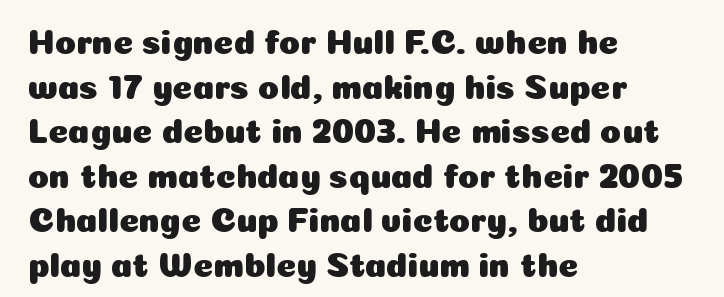
The passage shown is typeset with a sans-serif family. Character widths vary here, with narrow letters taking less room than wide ones. Vertically, the passage feels balanced, rows spaced as you'd expect. Between one letter and the next there's only the usual sliver of space. These lines stack with their left ends in a neat column. In terms of posture, this sample is upright.
